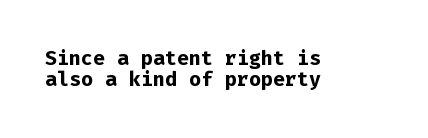
Descenders are the only things crossing below the line. Typographic density is high because the face is bold. Rows of type sit shoulder to shoulder in the vertical direction. Here the glyphs are tracked normally, forming tight word shapes. Alignment: flush left.
